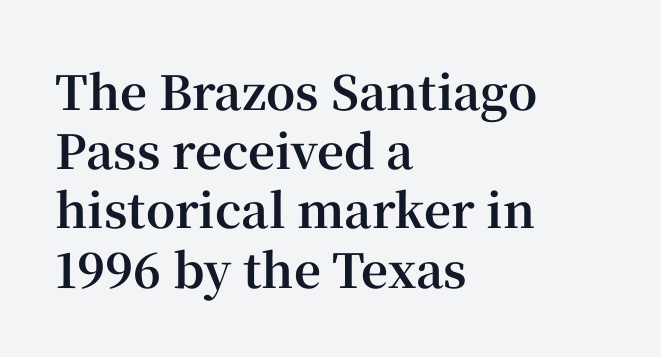
Default kerning and tracking; the words read as compact shapes. Plain, unruled lines of type. The paragraph shown leans on its left margin. Posture: straight, roman, zero tilt.
